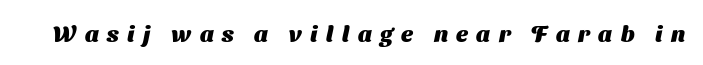
{"bold": "yes", "underline": "no", "letter_spacing": "wide", "letter_spacing_em": 0.36, "glyph_px": 23}
